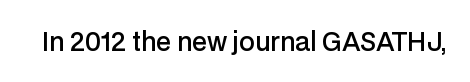
The image shows 25 px text type, upright; set normal letter spacing, not underlined.
